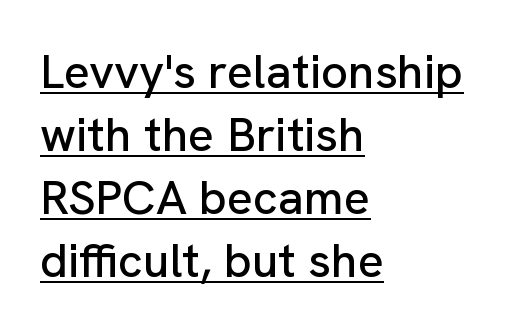
Q: Is the text italic (slanted)? A: No, it is upright.
Q: Is the typeface a serif or a sans-serif typeface? A: Sans-serif.
Q: Is the text underlined? A: Yes.
Q: How is the paragraph aligned? A: Left-aligned.
Q: Is the spacing between letters normal or unusually wide? A: Normal.
Q: Is the spacing between lines tight, normal or loose? A: Normal.
Q: Width (condensed, normal, or wide)? A: Normal.
Q: Stroke contrast? A: Low.
Q: x-height? A: Medium.
Q: Monospaced? A: No.
